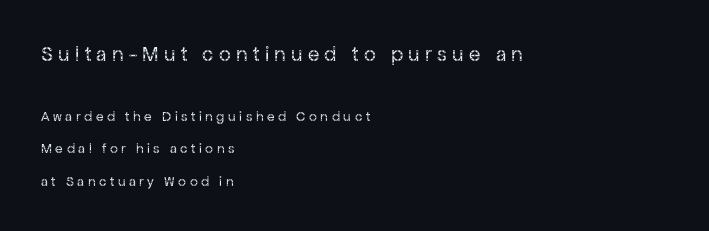
Q: Is the text bold? A: No.
Q: Is the text italic (slanted)? A: No, it is upright.
Q: Is the text underlined? A: No.
Q: How is the paragraph aligned? A: Left-aligned.
Q: Is the spacing between letters normal or unusually wide? A: Unusually wide.
Q: Is the spacing between lines tight, normal or loose? A: Loose.
Q: Which block of text is set in a larger size, the first (top) or the second (bottom)? A: The first (top) one.
